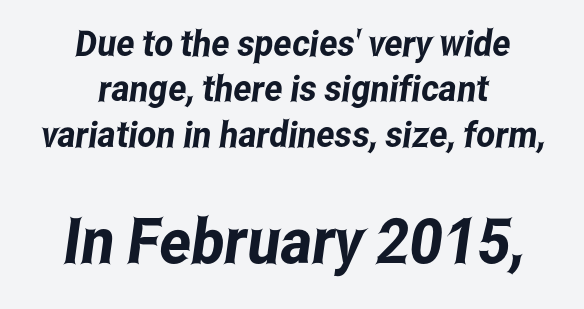
{"serif": "no", "width": "condensed", "stroke_contrast": "low", "x_height": "medium", "monospaced": "no", "underline": "no", "align": "center", "line_spacing": "normal", "line_spacing_ratio": 1.26, "letter_spacing": "normal", "letter_spacing_em": 0.0, "larger_block": "second", "size_ratio": 1.75, "glyph_px": 63}
